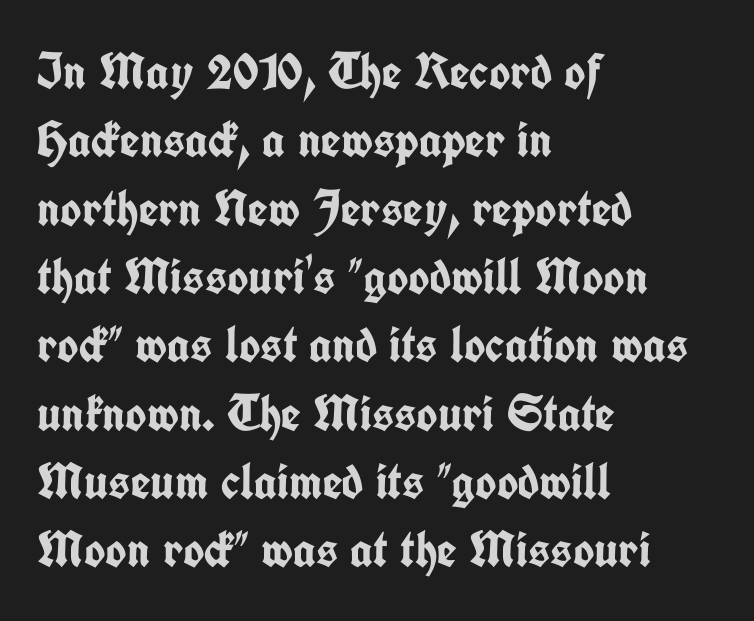
{"serif": "no", "italic": "no", "bold": "yes", "weight": "semibold", "width": "condensed", "stroke_contrast": "low", "x_height": "medium", "monospaced": "no", "underline": "no", "align": "left", "line_spacing": "normal", "line_spacing_ratio": 1.34, "letter_spacing": "normal", "letter_spacing_em": 0.0, "glyph_px": 51}
